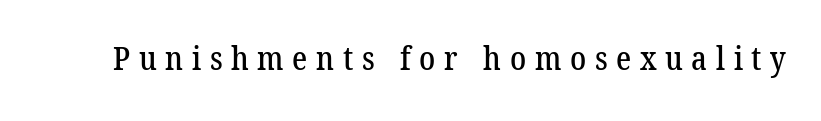
You can tell from the footed stems that serif type was used. Beneath every word, the page is bare. Characters follow at a spacing far wider than the type designer built in. You could not count columns in this text — the font is proportionally spaced.
